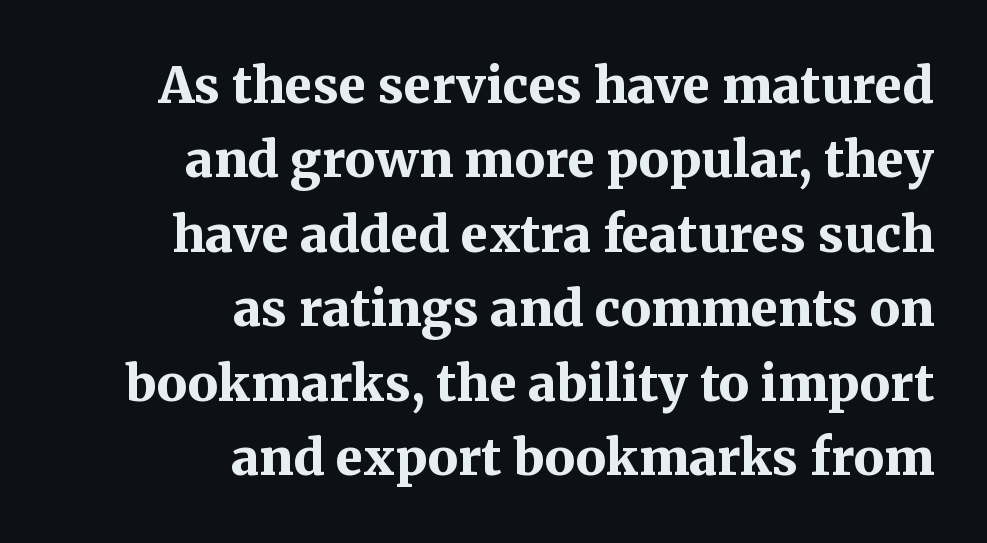
{"serif": "yes", "italic": "no", "bold": "yes", "weight": "bold", "width": "normal", "stroke_contrast": "medium", "x_height": "medium", "monospaced": "no", "underline": "no", "align": "right", "line_spacing": "normal", "line_spacing_ratio": 1.49, "letter_spacing": "normal", "letter_spacing_em": 0.0, "glyph_px": 50}
